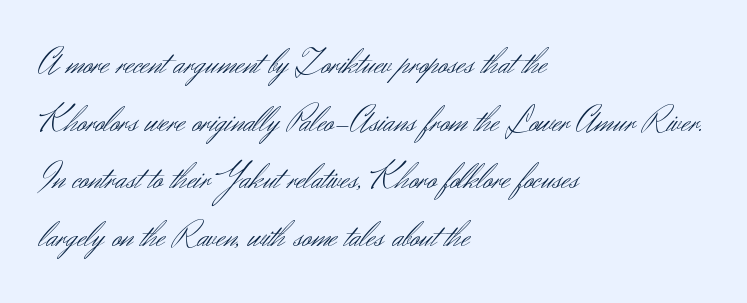
Q: Is the text bold? A: No.
Q: Is the text italic (slanted)? A: Yes.
Q: Is the typeface a serif or a sans-serif typeface? A: Sans-serif.
Q: Is the text underlined? A: No.
Q: How is the paragraph aligned? A: Left-aligned.
Q: Is the spacing between letters normal or unusually wide? A: Normal.
Q: Is the spacing between lines tight, normal or loose? A: Normal.
Q: Width (condensed, normal, or wide)? A: Normal.
Q: Stroke contrast? A: Medium.
Q: x-height? A: Small.
Q: Monospaced? A: No.
